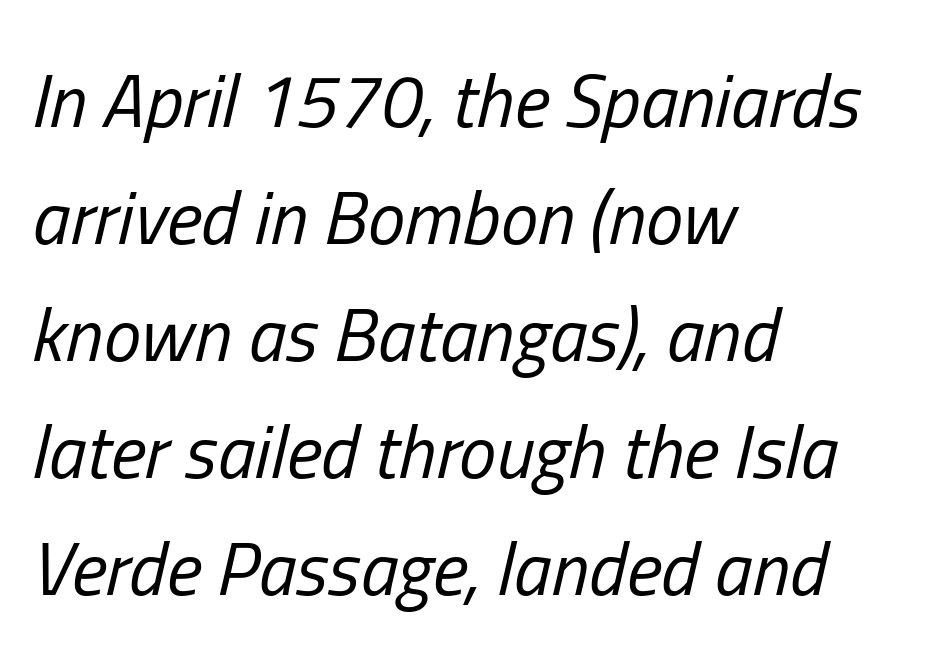
The typesetter chose a ragged-right arrangement here. Note the varied advance widths — an 'i' is clearly narrower than an 'm'. Would a proofreader flag this as italicized? Yes. Unbolded letterforms with no extra heft. The type is set solid horizontally, with unmodified tracking.
